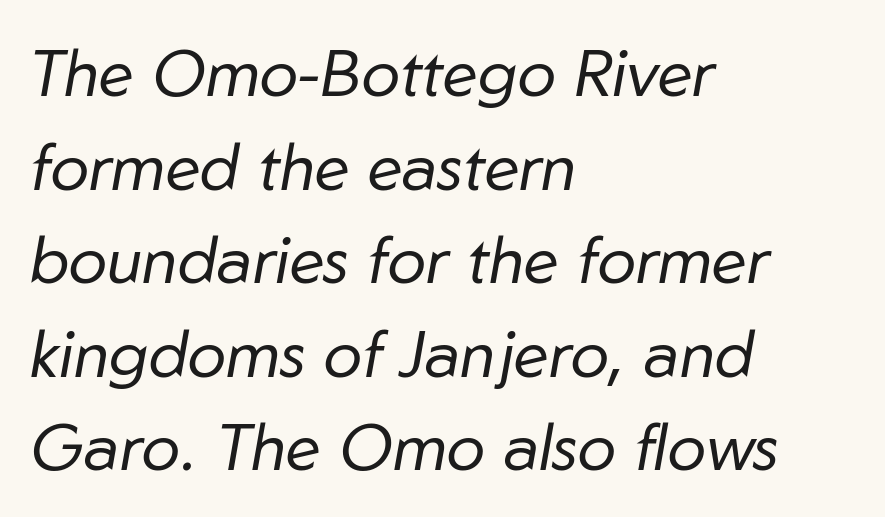
Q: Is the text bold? A: No.
Q: Is the text italic (slanted)? A: Yes, it leans right by about 10 degrees.
Q: Is the text underlined? A: No.
Q: How is the paragraph aligned? A: Left-aligned.
Q: Is the spacing between letters normal or unusually wide? A: Normal.
Q: Is the spacing between lines tight, normal or loose? A: Normal.
Q: Width (condensed, normal, or wide)? A: Normal.
Q: Stroke contrast? A: Low.
Q: x-height? A: Medium.
Q: Monospaced? A: No.
